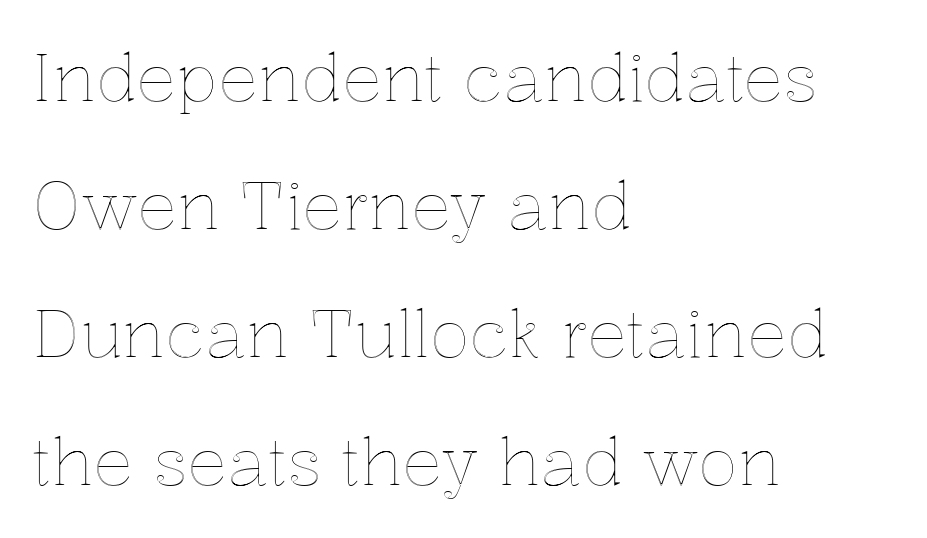
The image shows 66 px text type, upright; set left-aligned, loose line spacing (1.94x), normal letter spacing, not underlined; a medium x-height.
